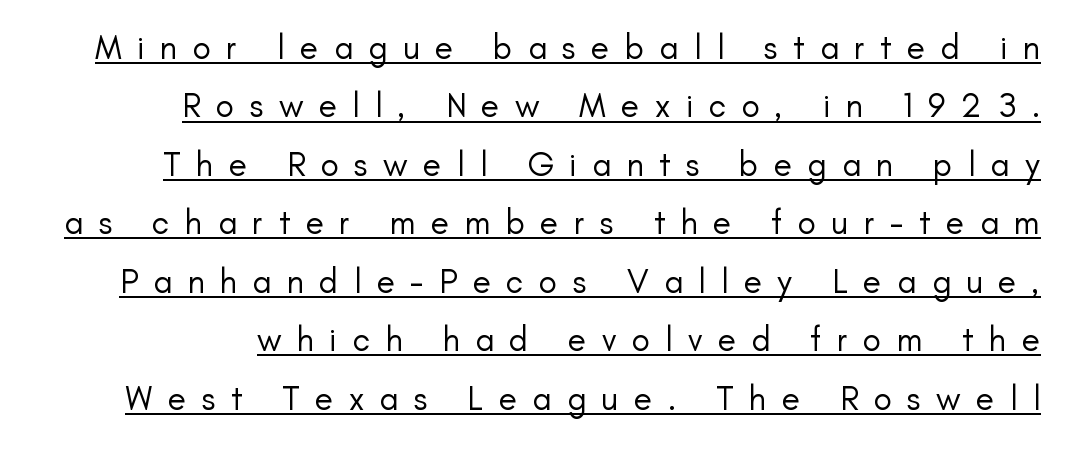
Look at the tracking — it's clearly loosened, letters drifting apart. This is the regular roman posture of the typeface. The characters display no serif detailing; their extremities are plain. A typesetter would call this proportional, since set widths differ per character.
